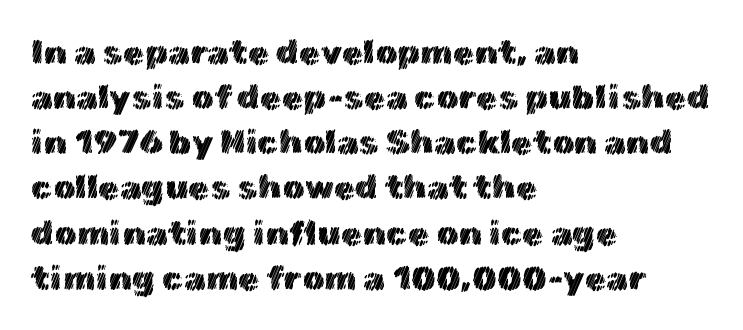
Q: Is the text italic (slanted)? A: No, it is upright.
Q: Is the text underlined? A: No.
Q: How is the paragraph aligned? A: Left-aligned.
Q: Is the spacing between letters normal or unusually wide? A: Normal.
Q: Is the spacing between lines tight, normal or loose? A: Normal.
Q: Width (condensed, normal, or wide)? A: Normal.
Q: x-height? A: Medium.
Q: Monospaced? A: No.
